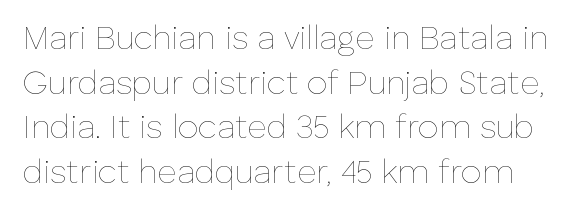
{"italic": "no", "bold": "no", "weight": "thin", "width": "normal", "stroke_contrast": "low", "x_height": "medium", "monospaced": "no", "underline": "no", "line_spacing": "normal", "line_spacing_ratio": 1.35, "letter_spacing": "normal", "letter_spacing_em": 0.0, "glyph_px": 33}
